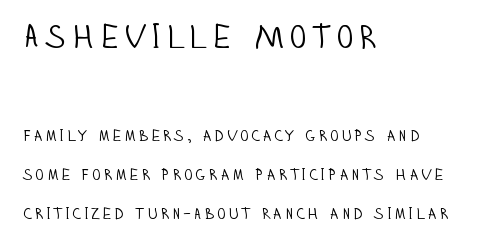
Q: Is the text bold? A: No.
Q: Is the text italic (slanted)? A: No, it is upright.
Q: Is the typeface a serif or a sans-serif typeface? A: Sans-serif.
Q: Is the text underlined? A: No.
Q: How is the paragraph aligned? A: Left-aligned.
Q: Is the spacing between lines tight, normal or loose? A: Loose.
Q: Which block of text is set in a larger size, the first (top) or the second (bottom)? A: The first (top) one.
Q: Width (condensed, normal, or wide)? A: Condensed.
Q: Stroke contrast? A: Low.
Q: x-height? A: Large.
Q: Monospaced? A: No.
